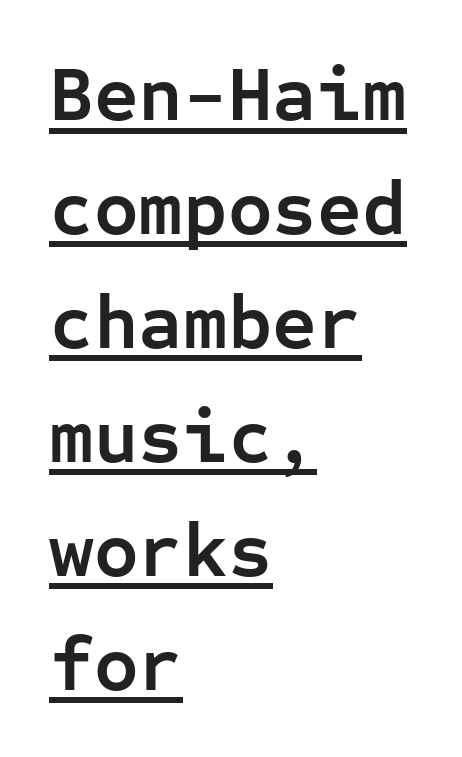
Q: Is the text bold? A: Yes.
Q: Is the text italic (slanted)? A: No, it is upright.
Q: Is the typeface a serif or a sans-serif typeface? A: Sans-serif.
Q: Is the text underlined? A: Yes.
Q: How is the paragraph aligned? A: Left-aligned.
Q: Is the spacing between letters normal or unusually wide? A: Normal.
Q: Is the spacing between lines tight, normal or loose? A: Normal.
Q: Width (condensed, normal, or wide)? A: Normal.
Q: Stroke contrast? A: Low.
Q: x-height? A: Medium.
Q: Monospaced? A: Yes.
